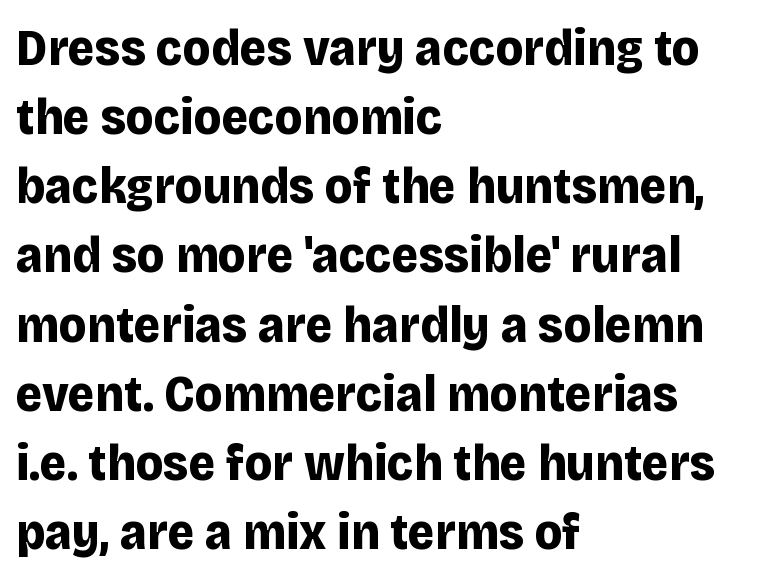
This sample uses an upright cut, with every glyph sitting square on the baseline. Leading: standard. These words are printed bold, with thick strokes throughout. Does the copy run flush right? No — it runs flush left. Look at the tracking — it's just the regular setting, nothing added. Any mark beneath the type? The region is blank.
